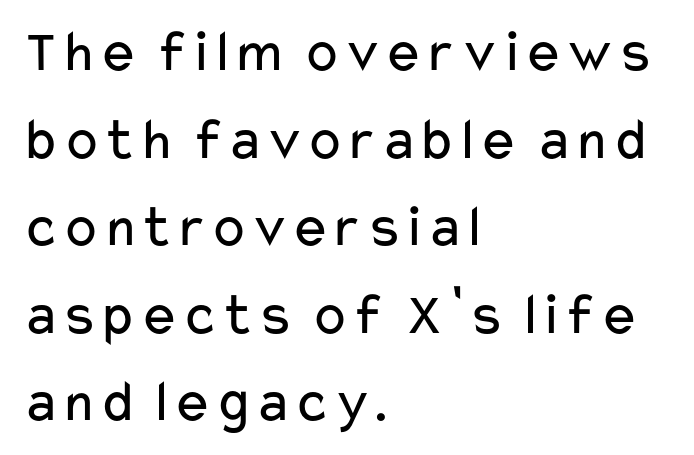
The image shows 60 px regular-weight, wide sans-serif type, upright; set left-aligned, normal line spacing (1.46x), normal letter spacing, not underlined; low stroke contrast and a medium x-height.
